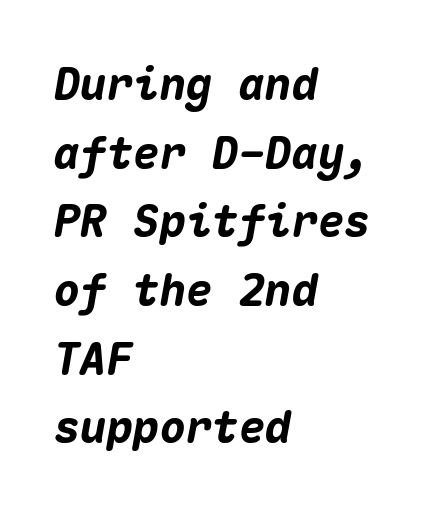
{"italic": "yes", "lean": "right", "slant_degrees": 10, "bold": "yes", "weight": "heavy", "width": "normal", "stroke_contrast": "medium", "x_height": "medium", "monospaced": "yes", "underline": "no", "align": "left", "line_spacing": "normal", "line_spacing_ratio": 1.56, "letter_spacing": "normal", "letter_spacing_em": 0.0, "glyph_px": 44}
